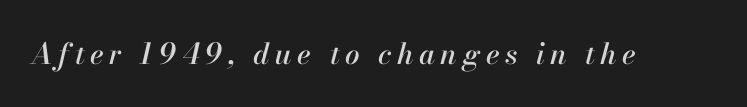
{"italic": "yes", "lean": "right", "slant_degrees": 13, "width": "normal", "stroke_contrast": "high", "x_height": "small", "monospaced": "no", "underline": "no", "glyph_px": 29}
